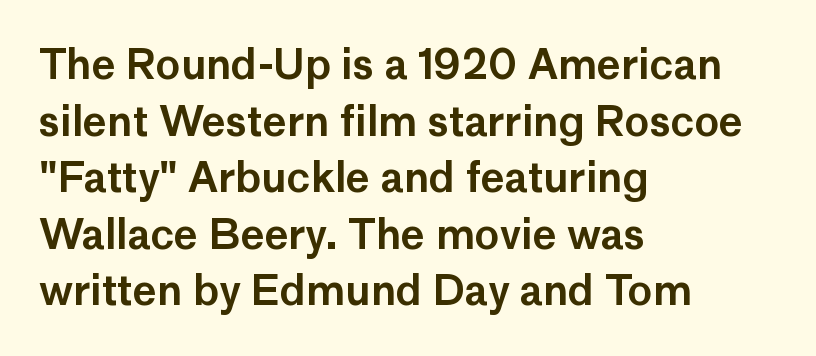
{"serif": "no", "italic": "no", "width": "normal", "stroke_contrast": "low", "x_height": "medium", "monospaced": "no", "underline": "no", "align": "left", "line_spacing": "normal", "line_spacing_ratio": 1.38, "letter_spacing": "normal", "letter_spacing_em": 0.0, "glyph_px": 41}
